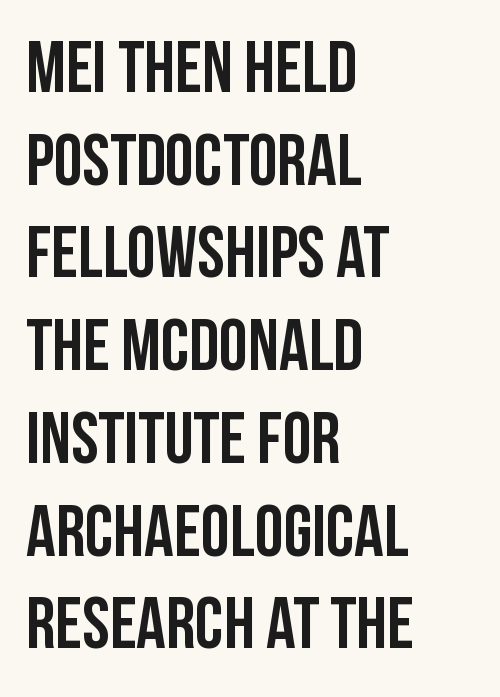
{"serif": "no", "italic": "no", "width": "condensed", "stroke_contrast": "low", "x_height": "large", "monospaced": "no", "underline": "no", "align": "left", "line_spacing": "normal", "line_spacing_ratio": 1.27, "letter_spacing": "normal", "letter_spacing_em": 0.0, "glyph_px": 73}
